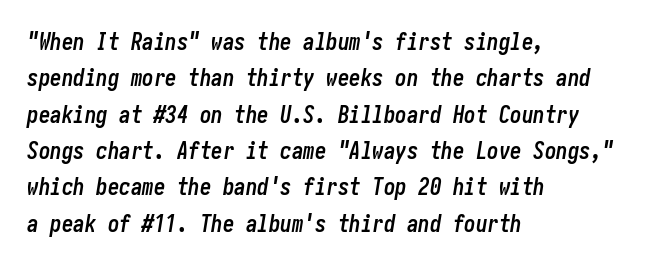
Q: Is the text bold? A: Yes.
Q: Is the text italic (slanted)? A: Yes, it leans right by about 10 degrees.
Q: Is the text underlined? A: No.
Q: How is the paragraph aligned? A: Left-aligned.
Q: Is the spacing between letters normal or unusually wide? A: Normal.
Q: Is the spacing between lines tight, normal or loose? A: Normal.
